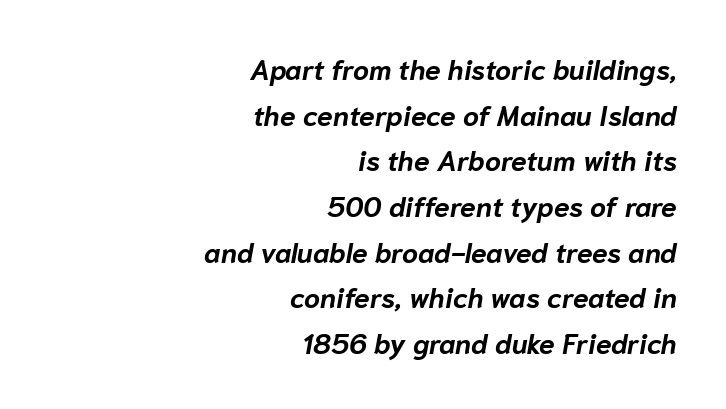
{"italic": "yes", "lean": "right", "slant_degrees": 10, "bold": "yes", "weight": "bold", "width": "normal", "stroke_contrast": "low", "x_height": "medium", "monospaced": "no", "underline": "no", "align": "right", "line_spacing": "normal", "line_spacing_ratio": 1.63, "letter_spacing": "normal", "letter_spacing_em": 0.0, "glyph_px": 28}
